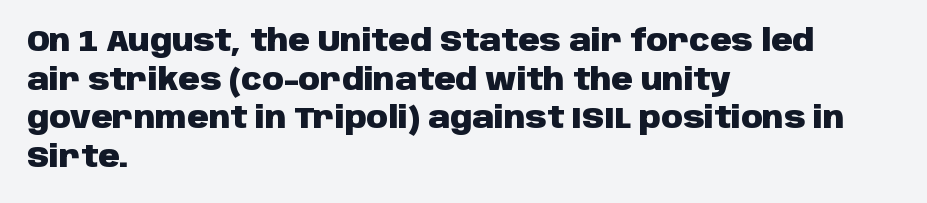
Q: Is the text bold? A: Yes.
Q: Is the text italic (slanted)? A: No, it is upright.
Q: Is the typeface a serif or a sans-serif typeface? A: Sans-serif.
Q: Is the text underlined? A: No.
Q: How is the paragraph aligned? A: Left-aligned.
Q: Is the spacing between letters normal or unusually wide? A: Normal.
Q: Is the spacing between lines tight, normal or loose? A: Normal.
Q: Width (condensed, normal, or wide)? A: Normal.
Q: Stroke contrast? A: Low.
Q: x-height? A: Large.
Q: Monospaced? A: No.
